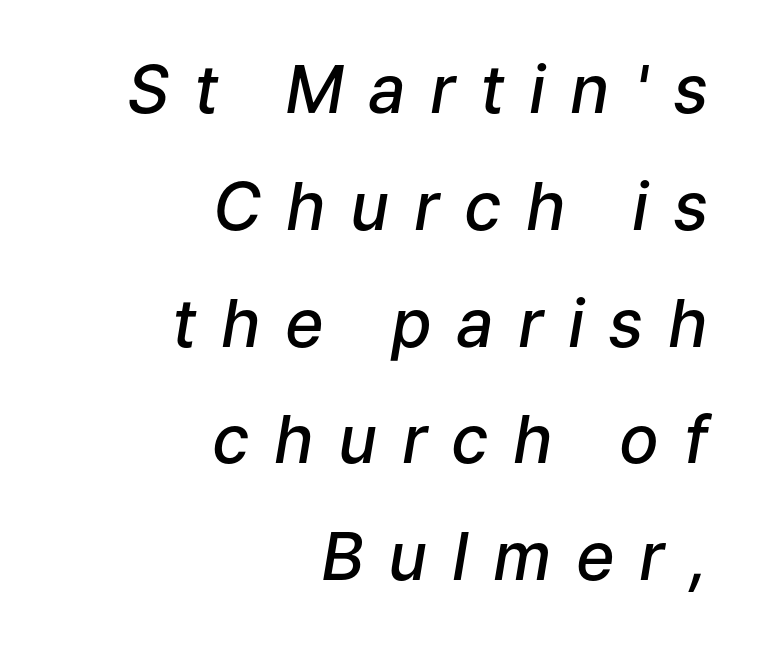
Q: Is the text bold? A: Semi-bold.
Q: Is the text italic (slanted)? A: Yes, it leans right by about 9 degrees.
Q: Is the text underlined? A: No.
Q: How is the paragraph aligned? A: Right-aligned.
Q: Is the spacing between letters normal or unusually wide? A: Unusually wide.
Q: Width (condensed, normal, or wide)? A: Normal.
Q: Stroke contrast? A: Low.
Q: x-height? A: Medium.
Q: Monospaced? A: No.
